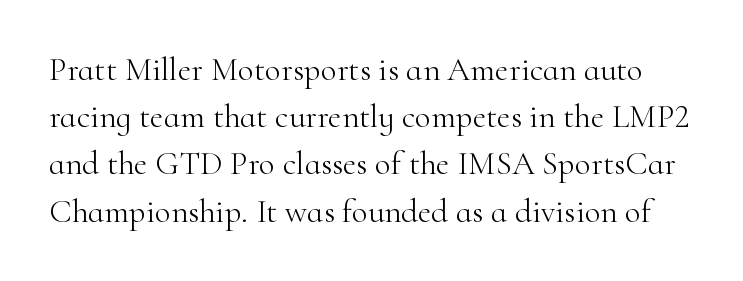
{"serif": "yes", "italic": "no", "bold": "no", "weight": "light", "width": "normal", "stroke_contrast": "high", "x_height": "small", "monospaced": "no", "underline": "no", "line_spacing": "normal", "line_spacing_ratio": 1.43, "letter_spacing": "normal", "letter_spacing_em": 0.0, "glyph_px": 33}
